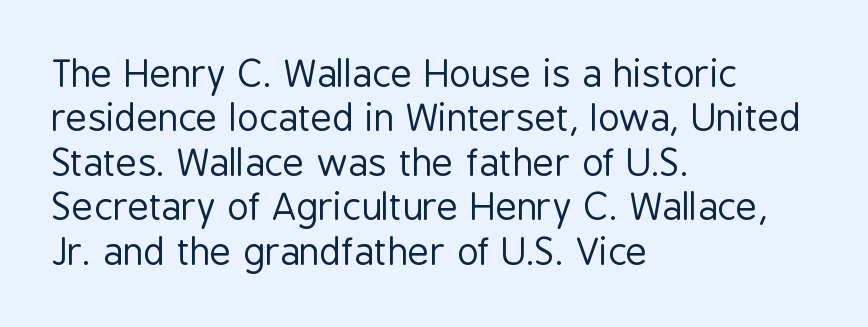
The image shows 37 px regular-weight, condensed sans-serif type, upright; set left-aligned, line spacing 1.2x, normal letter spacing, not underlined; low stroke contrast and a medium x-height.
